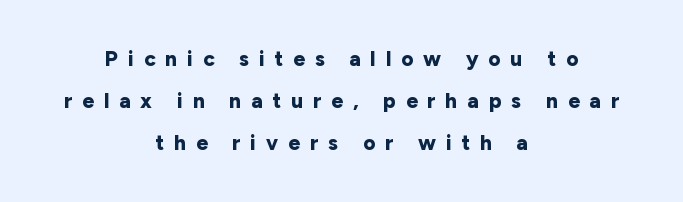
{"italic": "no", "bold": "yes", "underline": "no", "align": "center", "line_spacing": "loose", "line_spacing_ratio": 1.99, "letter_spacing": "wide", "letter_spacing_em": 0.47, "glyph_px": 21}
